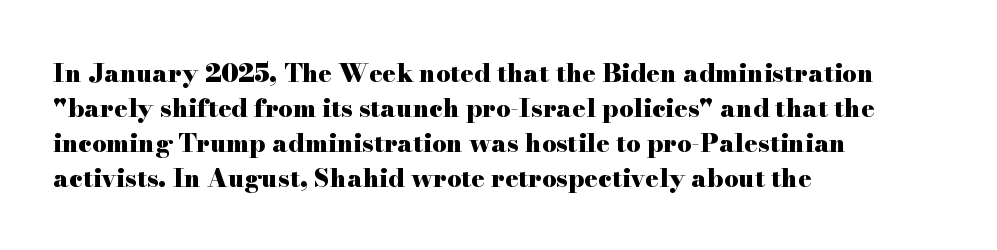
Q: Is the text bold? A: Yes.
Q: Is the text italic (slanted)? A: No, it is upright.
Q: Is the text underlined? A: No.
Q: How is the paragraph aligned? A: Left-aligned.
Q: Is the spacing between letters normal or unusually wide? A: Normal.
Q: Is the spacing between lines tight, normal or loose? A: Normal.
